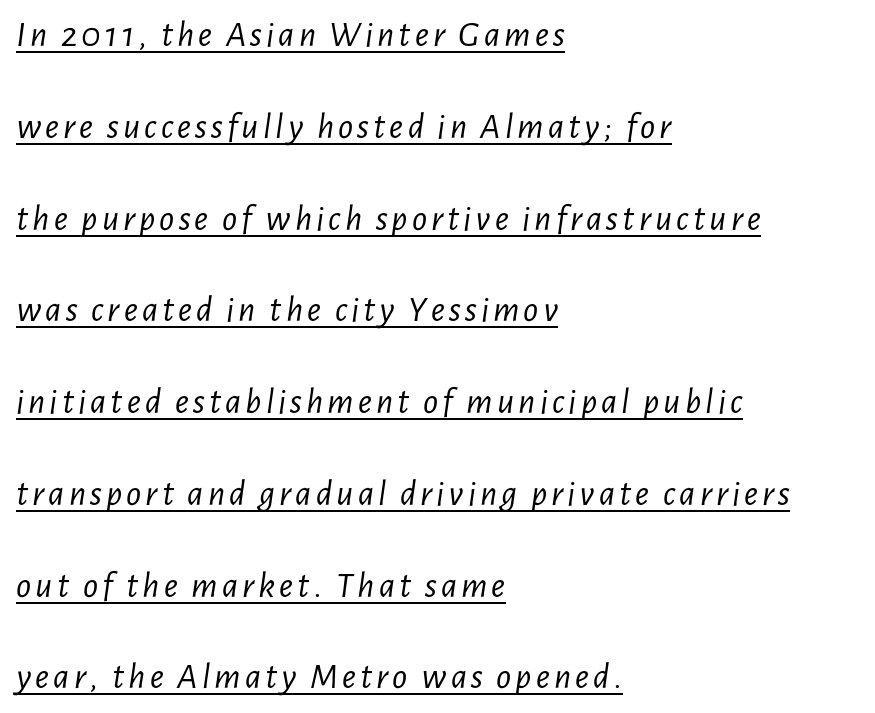
This sample carries an underscore along the baseline area. Reading down the column, the eye jumps a long way to each next line. Line starts are locked; line ends wander. Varying glyph widths throughout — classic text-font behaviour.
